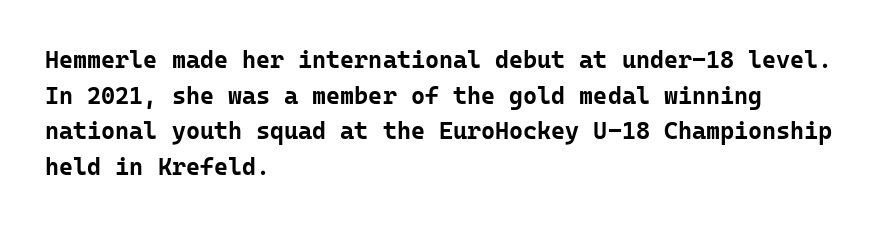
Q: Is the text bold? A: Yes.
Q: Is the text italic (slanted)? A: No, it is upright.
Q: Is the text underlined? A: No.
Q: How is the paragraph aligned? A: Left-aligned.
Q: Is the spacing between letters normal or unusually wide? A: Normal.
Q: Is the spacing between lines tight, normal or loose? A: Normal.
